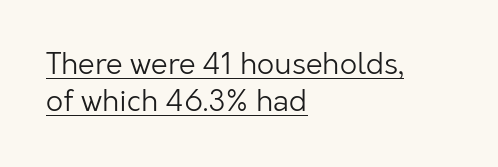
The image shows 30 px light sans-serif type, upright; set left-aligned, line spacing 1.22x, normal letter spacing, underlined; low stroke contrast and a medium x-height.
